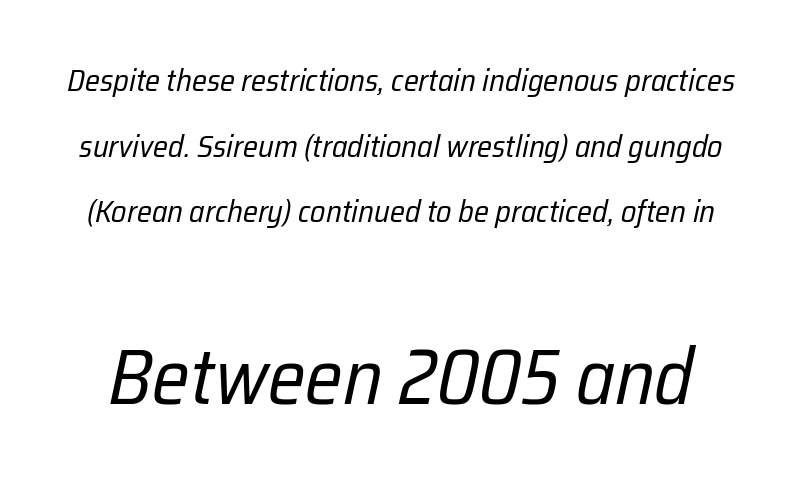
Q: Is the text bold? A: No.
Q: Is the text italic (slanted)? A: Yes, it leans right by about 12 degrees.
Q: Is the text underlined? A: No.
Q: Is the spacing between letters normal or unusually wide? A: Normal.
Q: Is the spacing between lines tight, normal or loose? A: Loose.
Q: Which block of text is set in a larger size, the first (top) or the second (bottom)? A: The second (bottom) one.
Q: Width (condensed, normal, or wide)? A: Condensed.
Q: Stroke contrast? A: Low.
Q: x-height? A: Medium.
Q: Monospaced? A: No.
